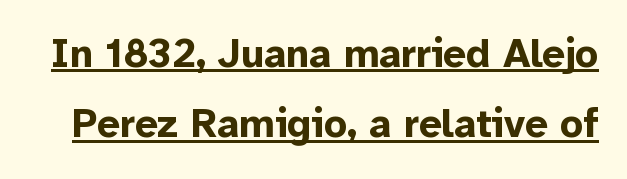
Caption: bold face, heavy strokes. Check the space under the baseline: a stroke is drawn there. Honestly, the letter spacing is just normal — you wouldn't notice it. Each letter keeps its own natural width here, so spacing adapts to shape. If you drew a line through each stem, it would be perfectly vertical.
